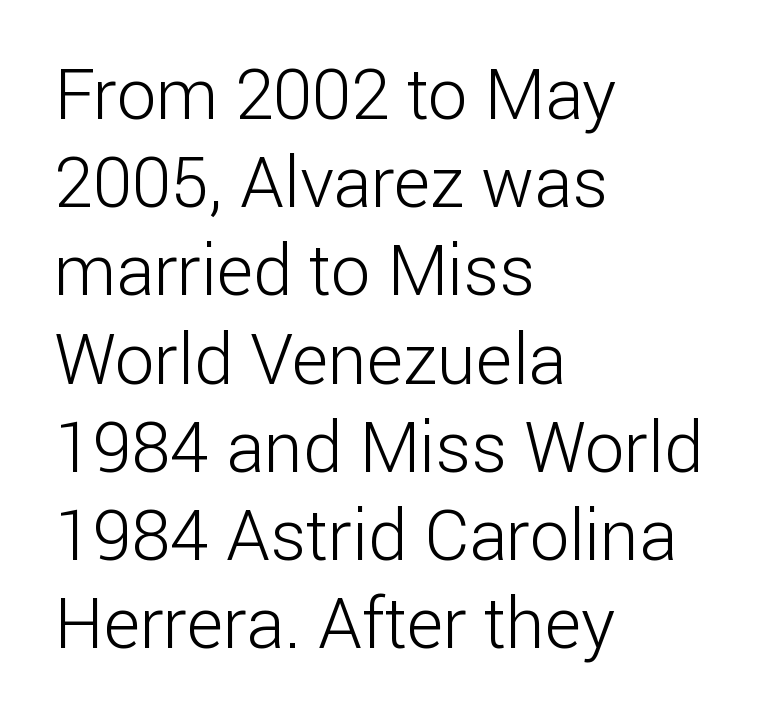
{"serif": "no", "italic": "no", "bold": "no", "weight": "light", "width": "normal", "stroke_contrast": "low", "x_height": "medium", "monospaced": "no", "underline": "no", "align": "left", "line_spacing": "normal", "line_spacing_ratio": 1.26, "letter_spacing": "normal", "letter_spacing_em": 0.0, "glyph_px": 70}
